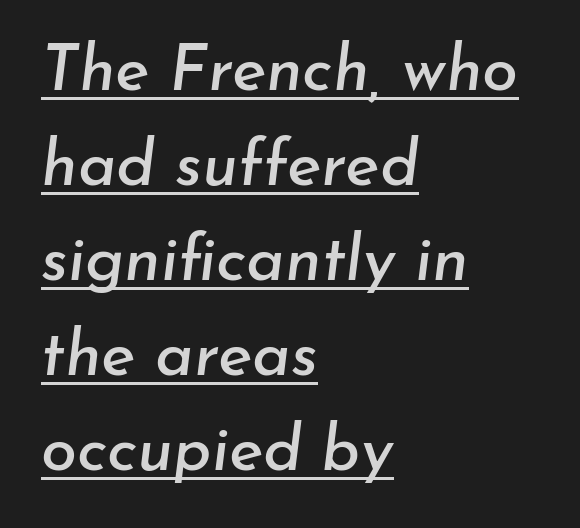
The image shows 65 px text type, italic (leaning right); set left-aligned, normal line spacing (1.46x), normal letter spacing, underlined; low stroke contrast and a small x-height.
